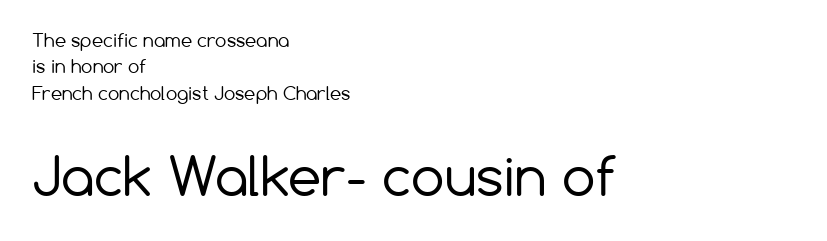
{"serif": "no", "italic": "no", "bold": "no", "weight": "regular", "width": "normal", "stroke_contrast": "low", "x_height": "medium", "monospaced": "no", "underline": "no", "align": "left", "line_spacing": "normal", "line_spacing_ratio": 1.47, "letter_spacing": "normal", "letter_spacing_em": 0.0, "larger_block": "second", "size_ratio": 2.94, "glyph_px": 53}
